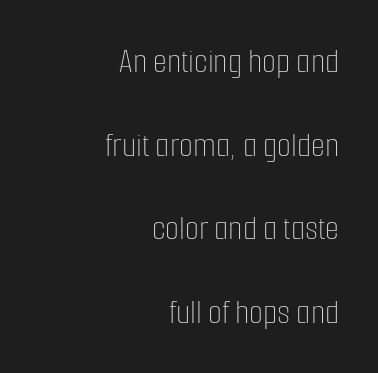
{"italic": "no", "bold": "no", "weight": "thin", "width": "condensed", "stroke_contrast": "low", "x_height": "medium", "monospaced": "no", "underline": "no", "align": "right", "line_spacing": "loose", "line_spacing_ratio": 2.32, "letter_spacing": "normal", "letter_spacing_em": 0.0, "glyph_px": 36}
